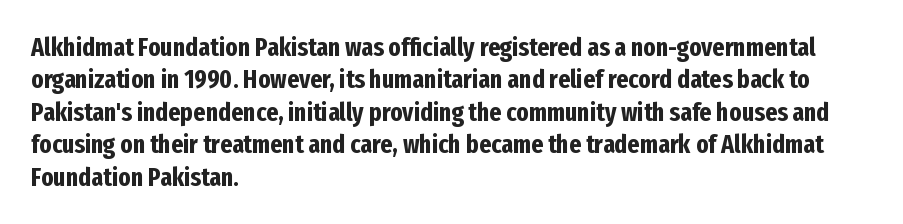
{"italic": "no", "bold": "yes", "underline": "no", "align": "left", "line_spacing": "normal", "line_spacing_ratio": 1.25, "letter_spacing": "normal", "letter_spacing_em": 0.0, "glyph_px": 26}
